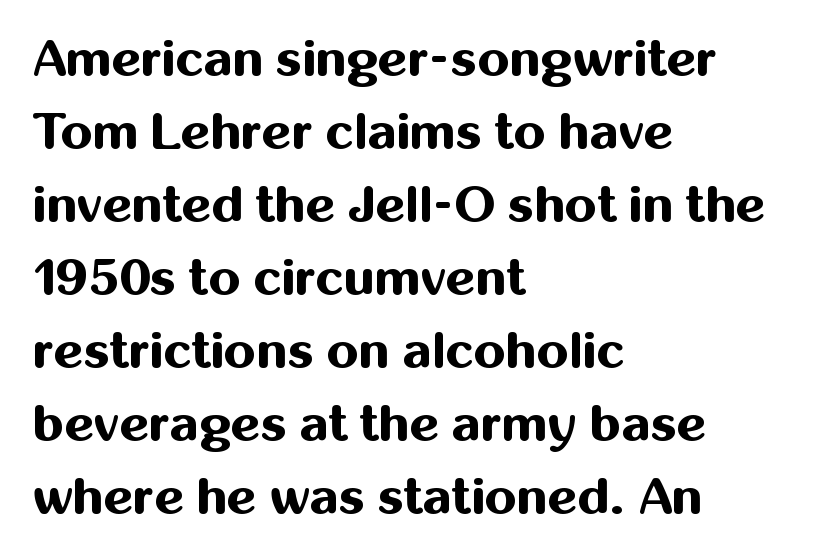
The image shows 51 px bold sans-serif type, upright; set left-aligned, normal line spacing (1.43x), normal letter spacing, not underlined; medium stroke contrast and a medium x-height.
